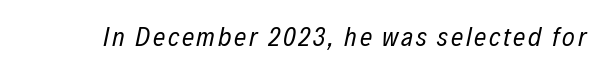
You can tell it's italic because the verticals aren't actually vertical. Lines of text with bare space underneath. The letters look calm and open, with moderate or lighter stems.
